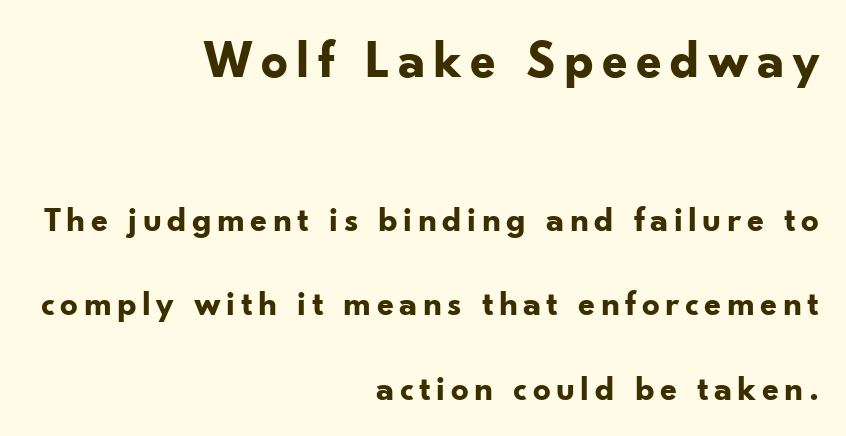
Whoever set this chose breathing room over compactness in the vertical rhythm. A dark, heavy texture on the line: the type is bold. Observe the absence of serifs on each vertical stroke in this sample. Character size in the leading block exceeds that of the trailing block. No word sits above an underline. Designer's note — italics off, roman on.
